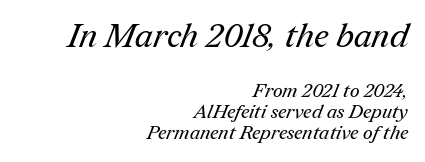
The strip under each line holds only bare page. Bigger letters appear in the top chunk; the bottom chunk is reduced. A typesetter would call this zero additional tracking. Are there feet on the stems? There are — it's a serif.
